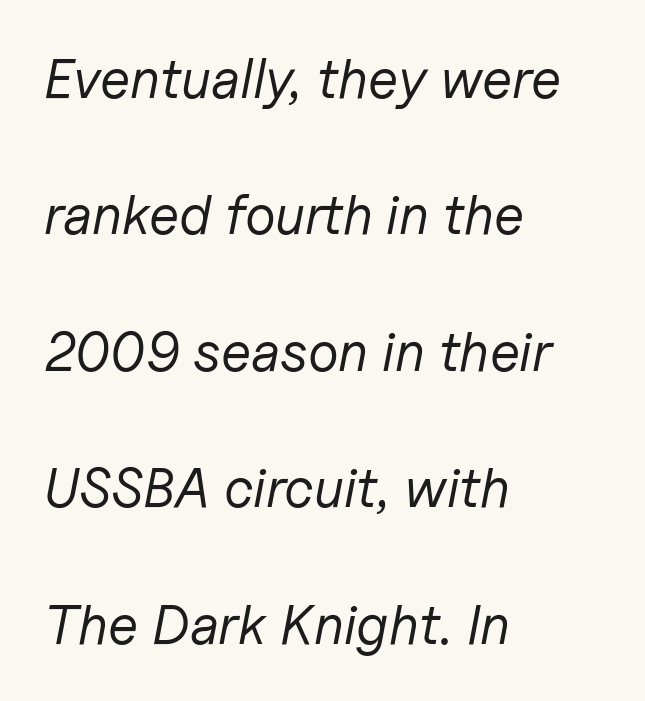
The image shows 55 px regular-weight type, italic (leaning right); set left-aligned, loose line spacing (2.48x), normal letter spacing, not underlined; low stroke contrast and a medium x-height.
